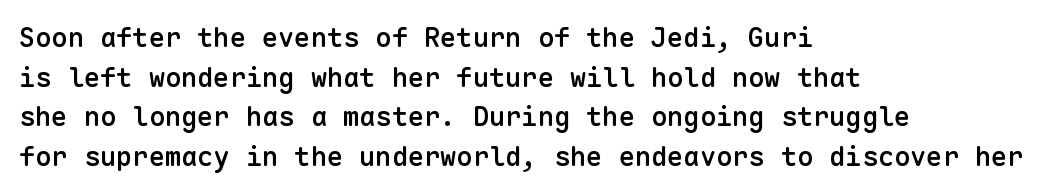
Observe the ordinary spacing: letters are neighbours, not strangers. The font's upright variant was chosen for this text. Letters rest on an invisible, unmarked baseline. The leading is moderate, giving the passage an even texture. The paragraph has a hard left edge and a soft right edge.
